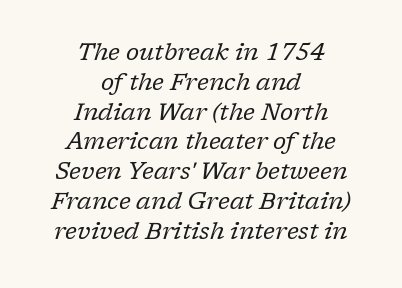
Q: Is the text bold? A: No.
Q: Is the text italic (slanted)? A: Yes, it leans right by about 17 degrees.
Q: Is the text underlined? A: No.
Q: How is the paragraph aligned? A: Centered.
Q: Is the spacing between letters normal or unusually wide? A: Normal.
